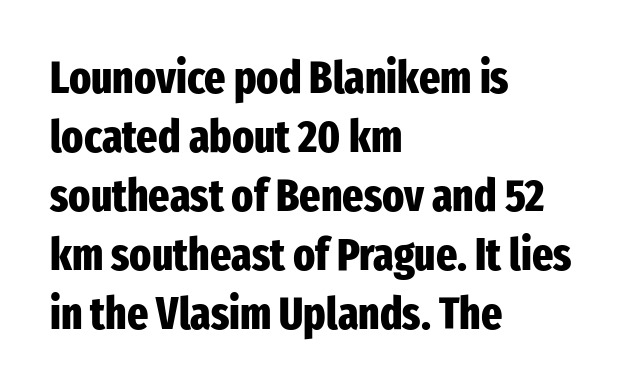
{"serif": "no", "italic": "no", "bold": "yes", "weight": "heavy", "width": "condensed", "stroke_contrast": "low", "x_height": "medium", "monospaced": "no", "underline": "no", "align": "left", "line_spacing": "normal", "line_spacing_ratio": 1.31, "letter_spacing": "normal", "letter_spacing_em": 0.0, "glyph_px": 45}
